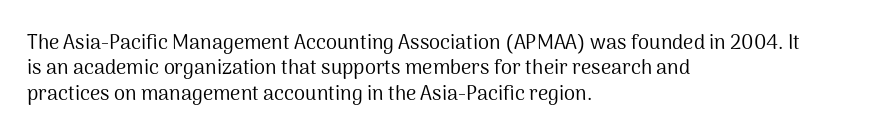
The rows are spaced the way most documents space them. Weight: in the light-to-regular range. Each word holds together tightly as a unit, with standard inter-letter gaps. Nobody drew a line under any word here.
